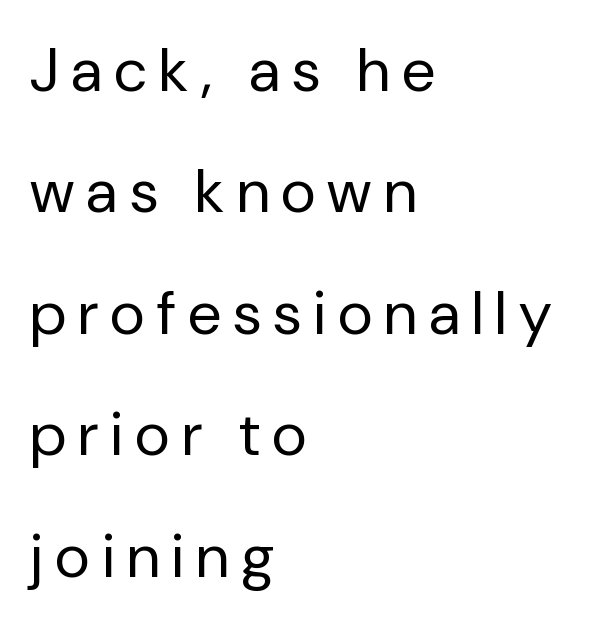
Q: Is the text bold? A: No.
Q: Is the text italic (slanted)? A: No, it is upright.
Q: Is the typeface a serif or a sans-serif typeface? A: Sans-serif.
Q: Is the text underlined? A: No.
Q: How is the paragraph aligned? A: Left-aligned.
Q: Is the spacing between letters normal or unusually wide? A: Unusually wide.
Q: Is the spacing between lines tight, normal or loose? A: Loose.
Q: Width (condensed, normal, or wide)? A: Normal.
Q: Stroke contrast? A: Low.
Q: x-height? A: Medium.
Q: Monospaced? A: No.
